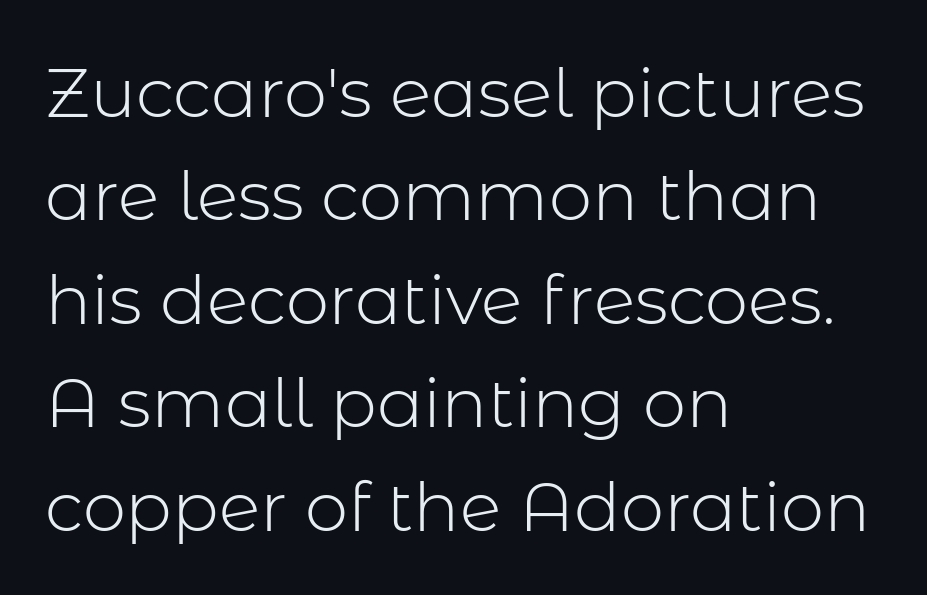
The image shows 69 px light sans-serif type, upright; set left-aligned, normal line spacing (1.5x), normal letter spacing, not underlined; low stroke contrast and a medium x-height.
